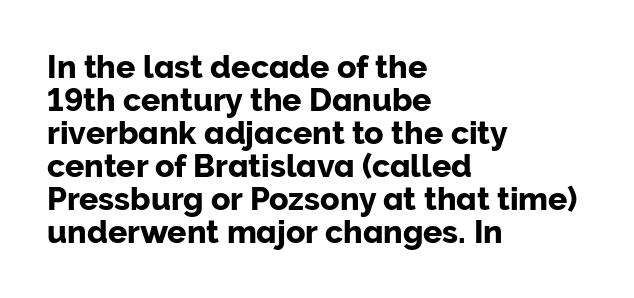
Check the space under the baseline: it is left empty. Proportional: the letters do not fall into vertical columns. A typesetter would call this zero additional tracking. These lines were composed using upright roman letters.
